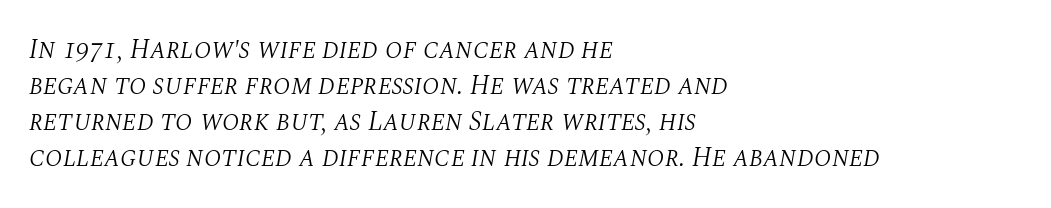
The image shows 27 px text type, italic (leaning right); set left-aligned, normal line spacing (1.33x), normal letter spacing, not underlined.
